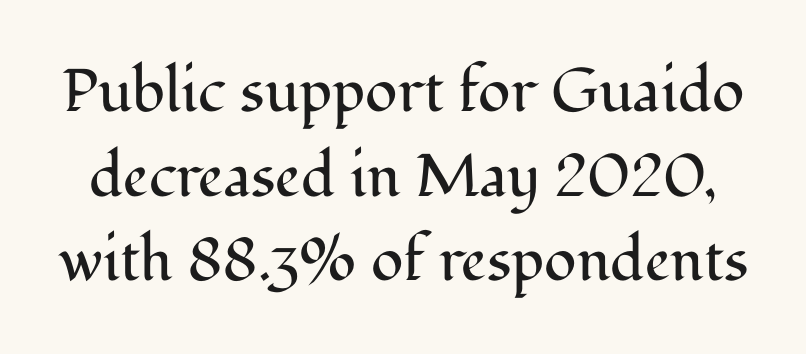
{"serif": "yes", "italic": "no", "bold": "no", "weight": "regular", "width": "normal", "stroke_contrast": "medium", "x_height": "medium", "monospaced": "no", "underline": "no", "line_spacing": "normal", "line_spacing_ratio": 1.41, "letter_spacing": "normal", "letter_spacing_em": 0.0, "glyph_px": 60}
